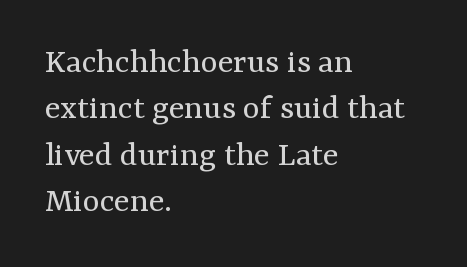
The image shows 36 px regular-weight serif type, upright; set left-aligned, normal line spacing (1.29x), normal letter spacing, not underlined; medium stroke contrast and a medium x-height.
